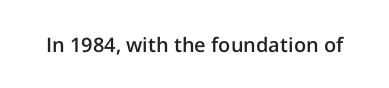
Q: Is the text bold? A: Semi-bold.
Q: Is the text italic (slanted)? A: No, it is upright.
Q: Is the text underlined? A: No.
Q: Is the spacing between letters normal or unusually wide? A: Normal.
